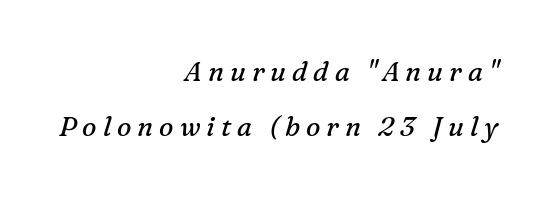
Where is the straight margin? On the right. Nothing heavy about these letters — not bold at all. The block of text is sparse from top to bottom, with ample space between rows. The specimen reads as italic at a glance. A bare baseline throughout the passage. Loose tracking; the words dissolve into strings of separated letters.
